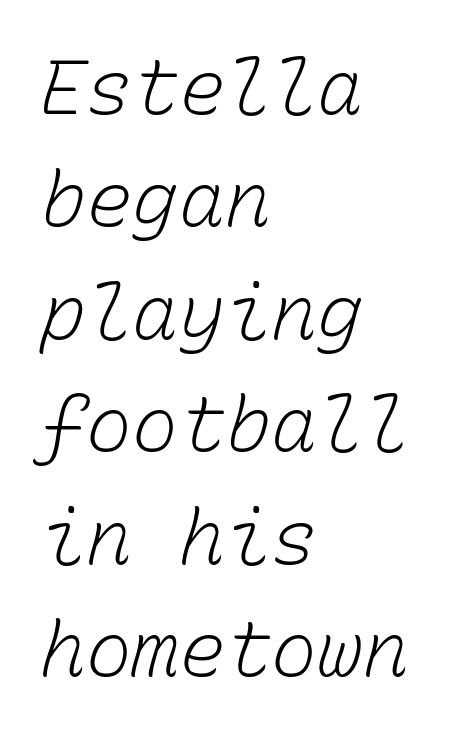
Weight class: somewhere from thin through regular. The lines sit at an ordinary, default distance from one another. Inter-character spacing is left at the font's built-in metrics. Monospaced: the letters line up in strict vertical columns.
